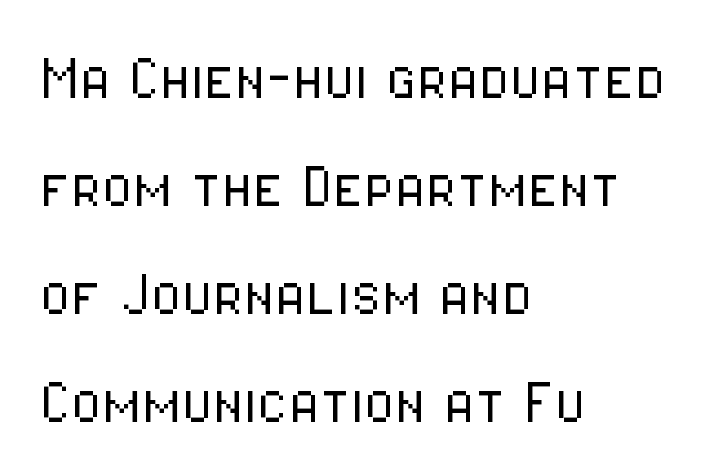
{"serif": "no", "italic": "no", "bold": "no", "weight": "light", "width": "condensed", "stroke_contrast": "low", "x_height": "medium", "monospaced": "no", "underline": "no", "align": "left", "line_spacing": "normal", "line_spacing_ratio": 1.52, "letter_spacing": "normal", "letter_spacing_em": 0.0, "glyph_px": 71}
